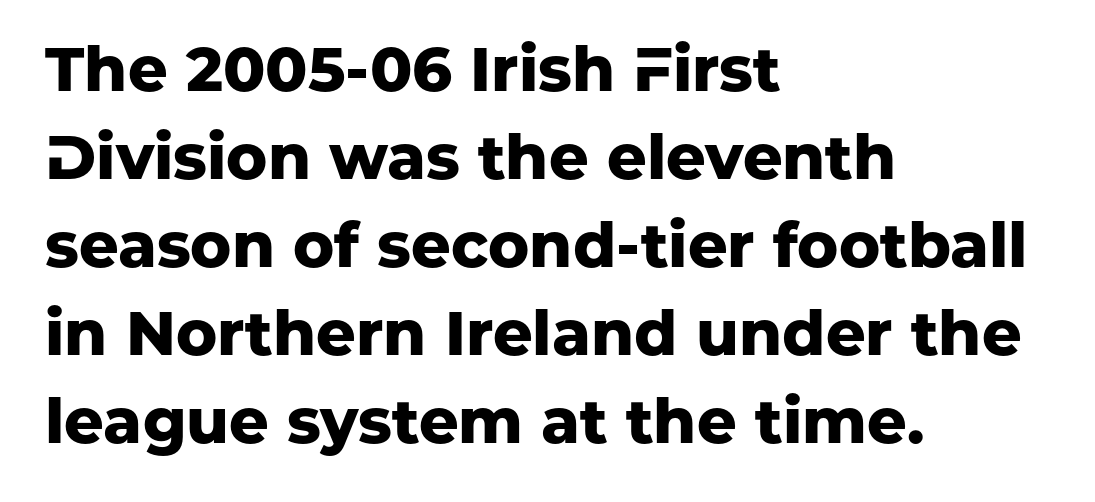
Q: Is the text bold? A: Yes.
Q: Is the text italic (slanted)? A: No, it is upright.
Q: Is the typeface a serif or a sans-serif typeface? A: Sans-serif.
Q: Is the text underlined? A: No.
Q: How is the paragraph aligned? A: Left-aligned.
Q: Is the spacing between letters normal or unusually wide? A: Normal.
Q: Is the spacing between lines tight, normal or loose? A: Normal.
Q: Width (condensed, normal, or wide)? A: Normal.
Q: Stroke contrast? A: Low.
Q: x-height? A: Medium.
Q: Monospaced? A: No.
